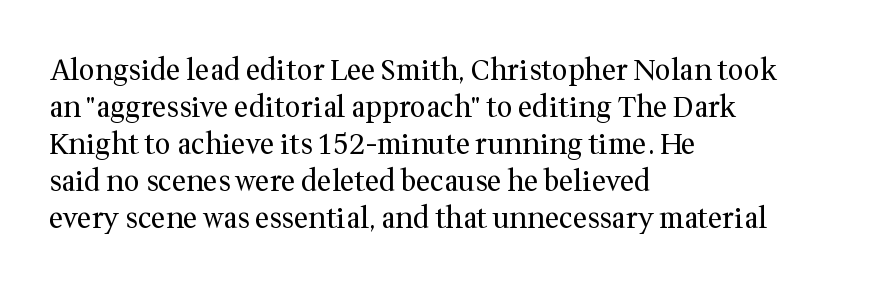
The image shows 28 px regular-weight serif type, upright; set left-aligned, normal line spacing (1.32x), normal letter spacing, not underlined; medium stroke contrast and a medium x-height.
